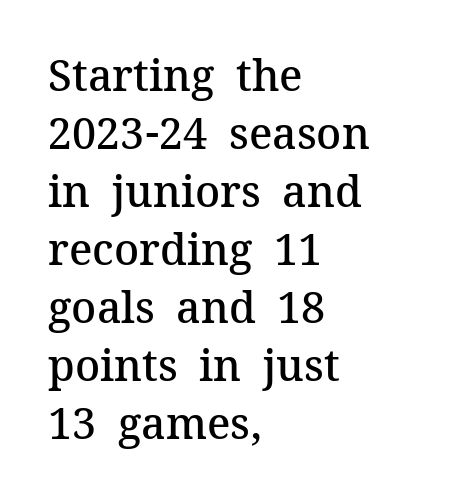
The image shows 43 px semibold serif type, upright; set left-aligned, normal line spacing (1.35x), normal letter spacing, not underlined; medium stroke contrast and a medium x-height.
